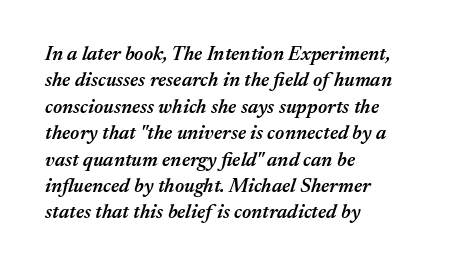
Underline: absent. Regarding leading, the lines here are spaced in the standard way. Tall strokes in this sample are angled rather than plumb. A semibold gives these letters moderate extra thickness, short of bold. These lines stack with their left ends in a neat column. Nobody touched the tracking dial on this one.
